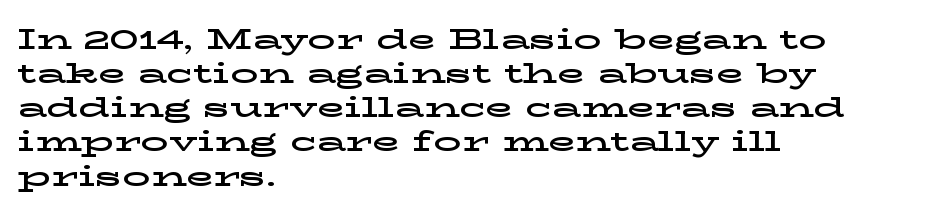
Underline: absent. A typesetter would call this proportional, since set widths differ per character. Font category for this specimen: serif. Italic? Not at all — the glyphs are vertical. The passage is arranged the way most books set body copy — flush left. The face used here is rendered with its standard letterfit.
